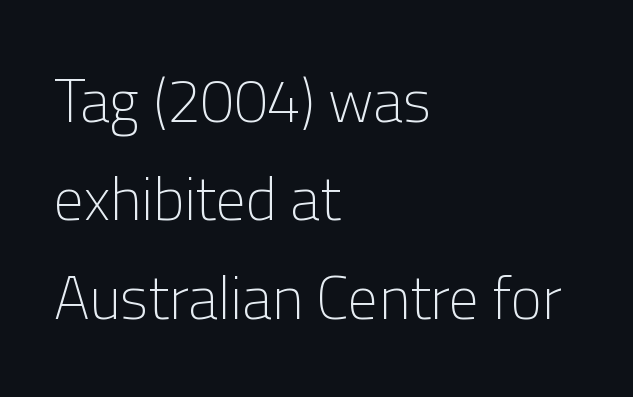
The image shows 60 px light sans-serif type, upright; set left-aligned, normal line spacing (1.64x), normal letter spacing, not underlined; low stroke contrast and a medium x-height.
